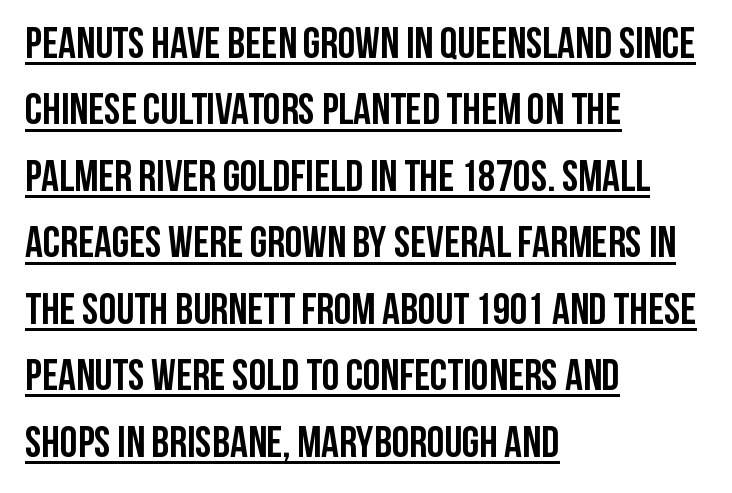
Here the designer chose a conventional face with non-uniform glyph widths. Strong, thick strokes mark this as bold type. Check the space under the baseline: a stroke is drawn there. Layout note: lines flush left. The rendering keeps characters at their native spacing.
